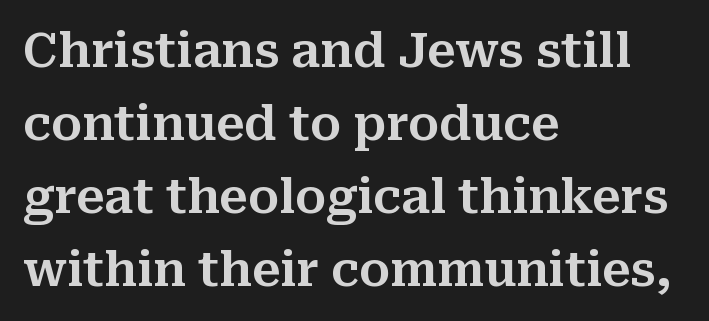
{"serif": "yes", "italic": "no", "width": "normal", "stroke_contrast": "medium", "x_height": "medium", "monospaced": "no", "underline": "no", "align": "left", "line_spacing": "normal", "line_spacing_ratio": 1.55, "letter_spacing": "normal", "letter_spacing_em": 0.0, "glyph_px": 47}
